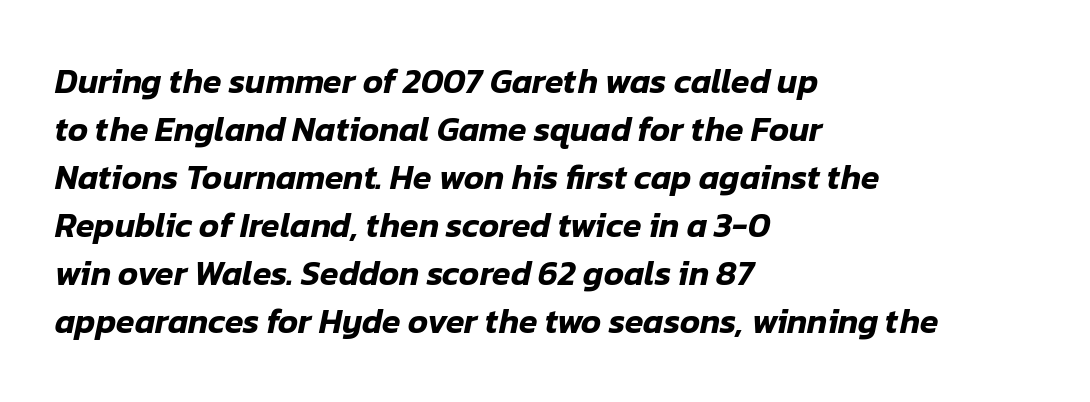
{"italic": "yes", "lean": "right", "slant_degrees": 12, "width": "normal", "stroke_contrast": "low", "x_height": "medium", "monospaced": "no", "underline": "no", "align": "left", "line_spacing": "normal", "line_spacing_ratio": 1.41, "letter_spacing": "normal", "letter_spacing_em": 0.0, "glyph_px": 34}
